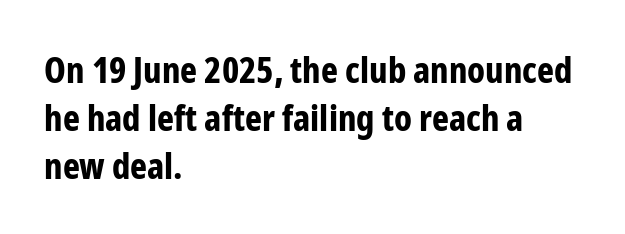
Q: Is the text bold? A: Yes.
Q: Is the text italic (slanted)? A: No, it is upright.
Q: Is the typeface a serif or a sans-serif typeface? A: Sans-serif.
Q: Is the text underlined? A: No.
Q: How is the paragraph aligned? A: Left-aligned.
Q: Is the spacing between letters normal or unusually wide? A: Normal.
Q: Is the spacing between lines tight, normal or loose? A: Normal.
Q: Width (condensed, normal, or wide)? A: Condensed.
Q: Stroke contrast? A: Low.
Q: x-height? A: Medium.
Q: Monospaced? A: No.
